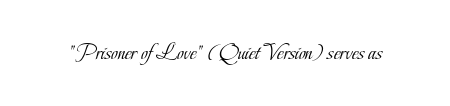
The image shows 23 px text type; set normal letter spacing, not underlined.
